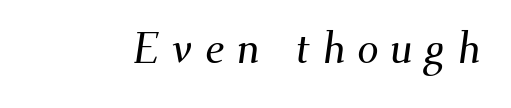
{"serif": "yes", "width": "normal", "stroke_contrast": "medium", "x_height": "small", "monospaced": "no", "underline": "no", "letter_spacing": "wide", "letter_spacing_em": 0.27, "glyph_px": 43}
